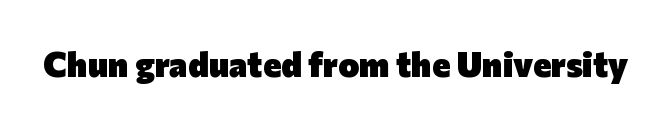
Q: Is the text bold? A: Yes.
Q: Is the text italic (slanted)? A: No, it is upright.
Q: Is the typeface a serif or a sans-serif typeface? A: Sans-serif.
Q: Is the text underlined? A: No.
Q: Is the spacing between letters normal or unusually wide? A: Normal.
Q: Width (condensed, normal, or wide)? A: Normal.
Q: Stroke contrast? A: Low.
Q: x-height? A: Medium.
Q: Monospaced? A: No.
